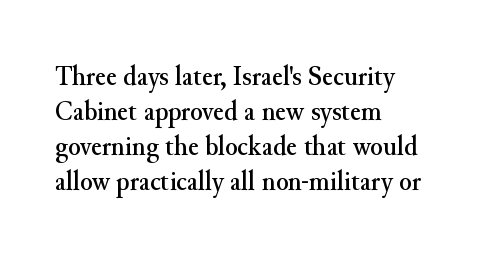
{"serif": "yes", "italic": "no", "width": "normal", "stroke_contrast": "medium", "x_height": "small", "monospaced": "no", "underline": "no", "align": "left", "line_spacing_ratio": 1.21, "letter_spacing": "normal", "letter_spacing_em": 0.0, "glyph_px": 29}
